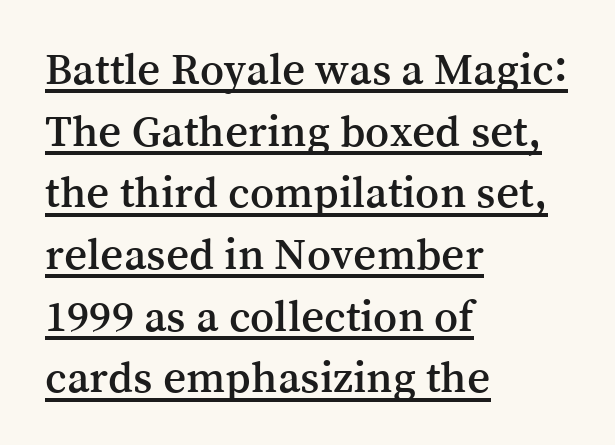
Q: Is the text italic (slanted)? A: No, it is upright.
Q: Is the typeface a serif or a sans-serif typeface? A: Serif.
Q: Is the text underlined? A: Yes.
Q: How is the paragraph aligned? A: Left-aligned.
Q: Is the spacing between letters normal or unusually wide? A: Normal.
Q: Is the spacing between lines tight, normal or loose? A: Normal.
Q: Width (condensed, normal, or wide)? A: Normal.
Q: Stroke contrast? A: Medium.
Q: x-height? A: Medium.
Q: Monospaced? A: No.
